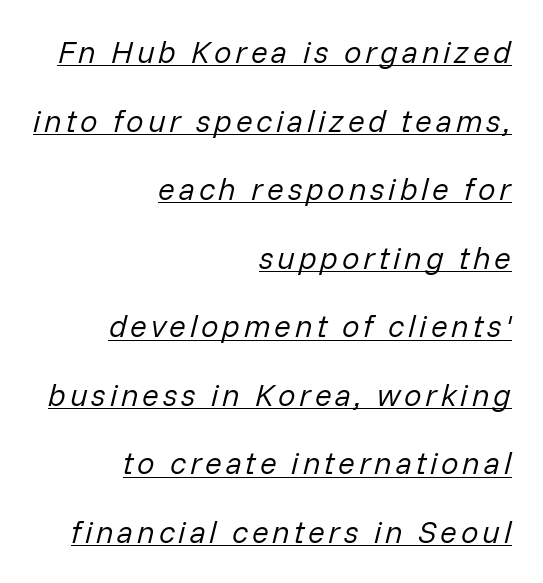
The image shows 31 px regular-weight type, italic (leaning right); set right-aligned, loose line spacing (2.21x), underlined; low stroke contrast and a medium x-height.
